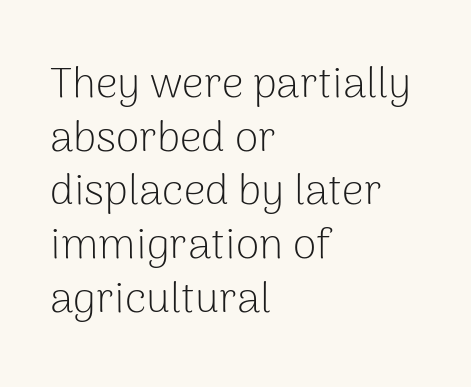
Q: Is the text bold? A: No.
Q: Is the text italic (slanted)? A: No, it is upright.
Q: Is the typeface a serif or a sans-serif typeface? A: Sans-serif.
Q: Is the text underlined? A: No.
Q: How is the paragraph aligned? A: Left-aligned.
Q: Is the spacing between letters normal or unusually wide? A: Normal.
Q: Is the spacing between lines tight, normal or loose? A: Normal.
Q: Width (condensed, normal, or wide)? A: Normal.
Q: Stroke contrast? A: Low.
Q: x-height? A: Medium.
Q: Monospaced? A: No.
